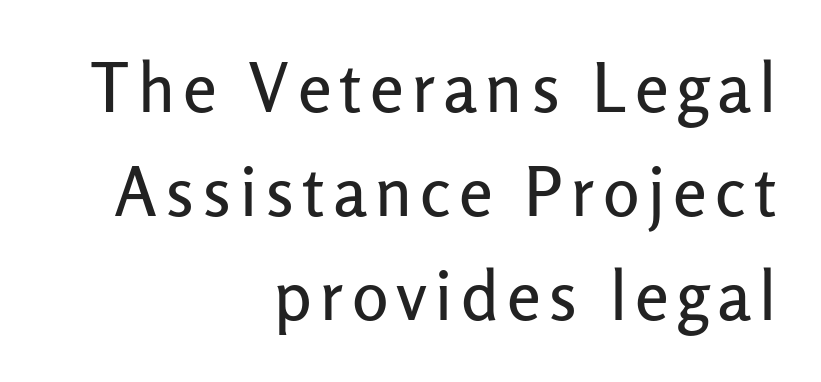
{"serif": "no", "italic": "no", "width": "normal", "stroke_contrast": "low", "x_height": "medium", "monospaced": "no", "underline": "no", "align": "right", "line_spacing": "normal", "line_spacing_ratio": 1.53, "glyph_px": 68}
